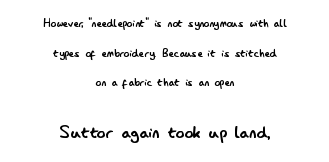
The image shows 22 px text type, upright; set centered, loose line spacing (2.11x), normal letter spacing, not underlined; the second (bottom) block is 1.57x larger.
